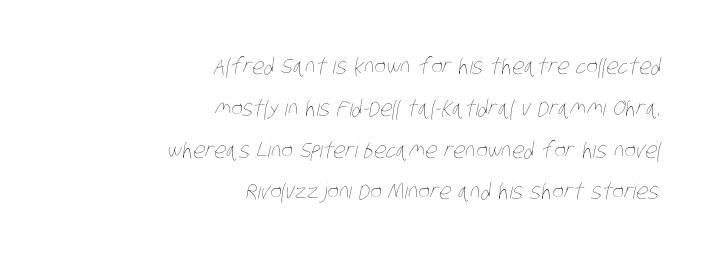
This rendering features lettering with no underline. A typesetter would call this zero additional tracking. Honestly, the rows look like they've been pulled way apart. The paragraph shown leans on its right margin. The typeface has the unassuming heft of standard copy or less.
